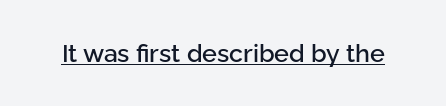
The image shows 25 px text type, upright; set normal letter spacing, underlined.
